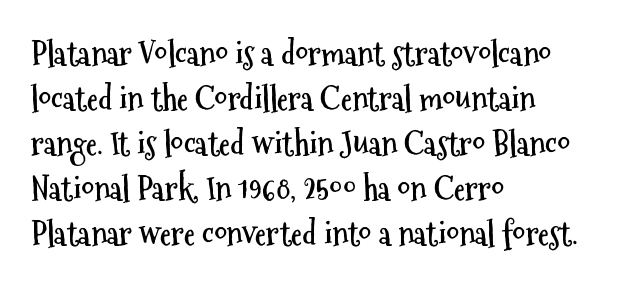
The image shows 32 px semibold, condensed sans-serif type, upright; set left-aligned, normal line spacing (1.41x), normal letter spacing, not underlined; medium stroke contrast and a medium x-height.
